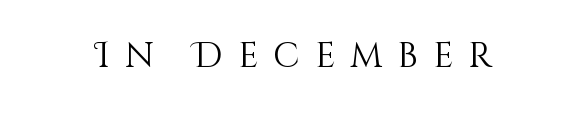
The image shows 35 px light type, upright; set unusually wide letter spacing (+0.43 em), not underlined; medium stroke contrast and a large x-height.
